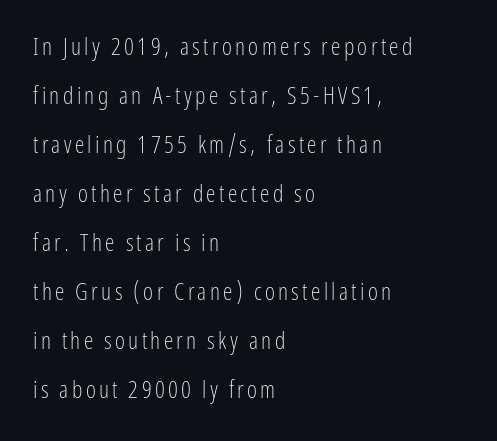
The foot of each line stays bare and open. Every row of glyphs begins at an identical x-position on the left. No italicization has been applied; the sample stays upright. The designer dialed line spacing up above the default. The letters look calm and open, with moderate or lighter stems.
